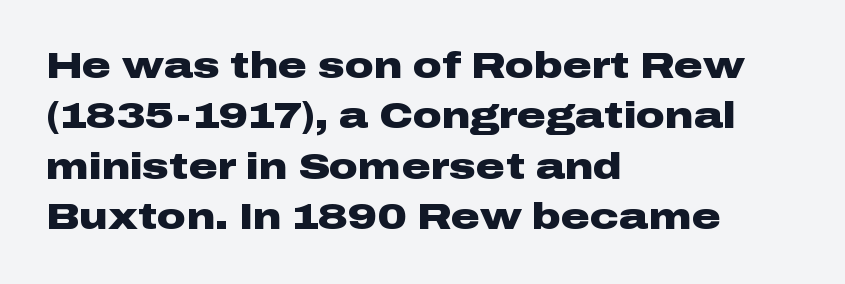
These lines are rendered in a variable-pitch font. Posture: vertical. Horizontal bands of white between lines are of average thickness. To sum up the face: it is a sans, with no serifs. These words are printed bold, with thick strokes throughout.
